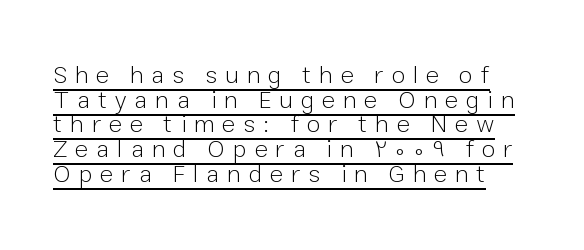
{"italic": "no", "bold": "no", "underline": "yes", "line_spacing": "tight", "line_spacing_ratio": 0.99, "letter_spacing": "wide", "letter_spacing_em": 0.31, "glyph_px": 25}
